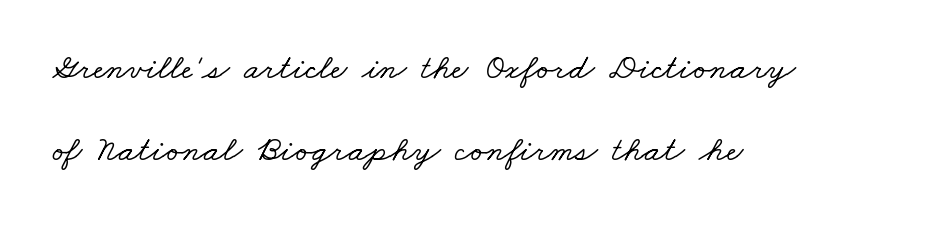
{"serif": "yes", "width": "wide", "stroke_contrast": "low", "x_height": "small", "monospaced": "no", "underline": "no", "align": "left", "line_spacing": "loose", "line_spacing_ratio": 2.28, "letter_spacing": "normal", "letter_spacing_em": 0.0, "glyph_px": 36}
